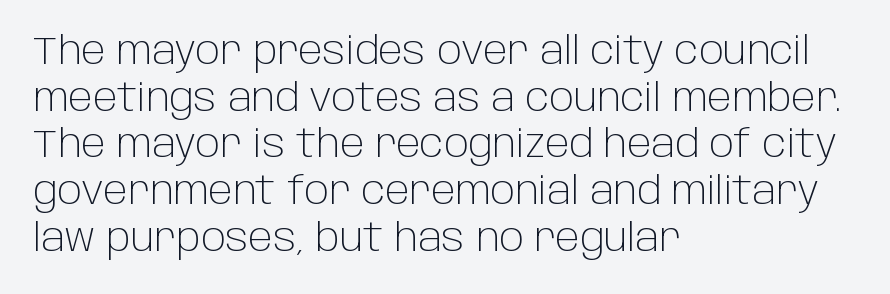
Q: Is the text bold? A: No.
Q: Is the text italic (slanted)? A: No, it is upright.
Q: Is the typeface a serif or a sans-serif typeface? A: Sans-serif.
Q: Is the text underlined? A: No.
Q: How is the paragraph aligned? A: Left-aligned.
Q: Is the spacing between letters normal or unusually wide? A: Normal.
Q: Width (condensed, normal, or wide)? A: Normal.
Q: Stroke contrast? A: Low.
Q: x-height? A: Large.
Q: Monospaced? A: No.
